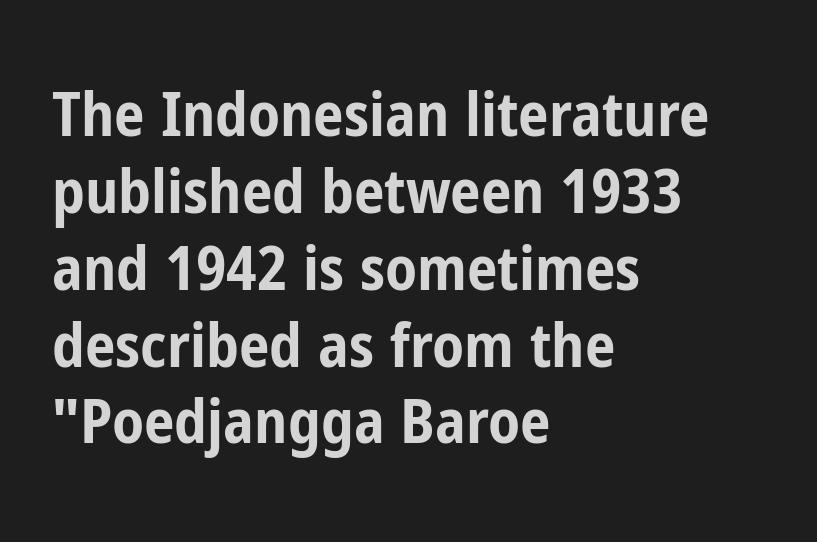
The image shows 61 px bold, condensed sans-serif type, upright; set left-aligned, normal line spacing (1.26x), normal letter spacing, not underlined; low stroke contrast and a medium x-height.
